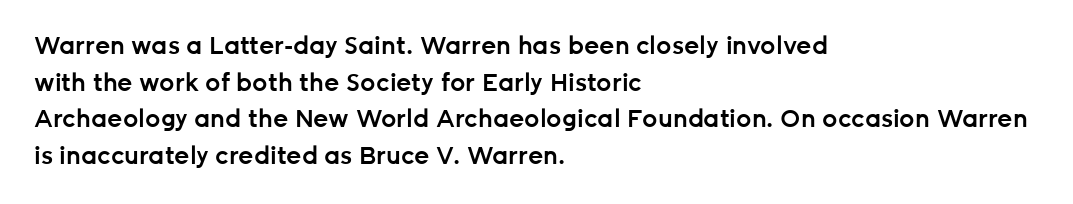
If you drew a line through each stem, it would be perfectly vertical. Each line starts at the same left margin while the right side varies. The string is rendered with underlining switched off. In terms of weight, the rendering is demibold, just under bold.
